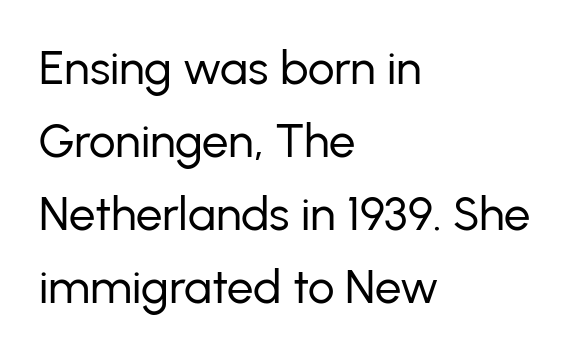
Q: Is the text bold? A: No.
Q: Is the text italic (slanted)? A: No, it is upright.
Q: Is the typeface a serif or a sans-serif typeface? A: Sans-serif.
Q: Is the text underlined? A: No.
Q: How is the paragraph aligned? A: Left-aligned.
Q: Is the spacing between letters normal or unusually wide? A: Normal.
Q: Is the spacing between lines tight, normal or loose? A: Normal.
Q: Width (condensed, normal, or wide)? A: Normal.
Q: Stroke contrast? A: Low.
Q: x-height? A: Medium.
Q: Monospaced? A: No.
